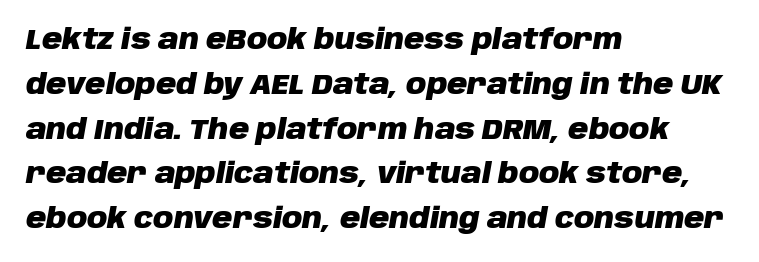
{"italic": "yes", "lean": "right", "slant_degrees": 10, "bold": "yes", "weight": "heavy", "width": "normal", "stroke_contrast": "low", "x_height": "large", "monospaced": "no", "underline": "no", "align": "left", "line_spacing": "normal", "line_spacing_ratio": 1.6, "letter_spacing": "normal", "letter_spacing_em": 0.0, "glyph_px": 28}
